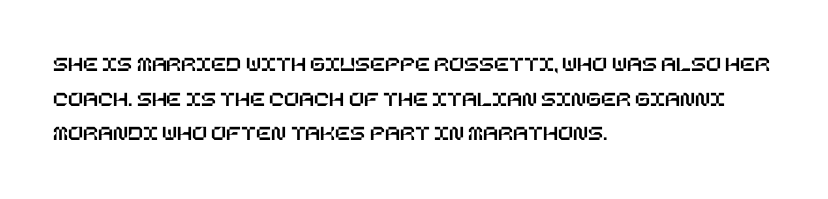
Q: Is the text italic (slanted)? A: No, it is upright.
Q: Is the text underlined? A: No.
Q: How is the paragraph aligned? A: Left-aligned.
Q: Is the spacing between letters normal or unusually wide? A: Normal.
Q: Is the spacing between lines tight, normal or loose? A: Normal.
